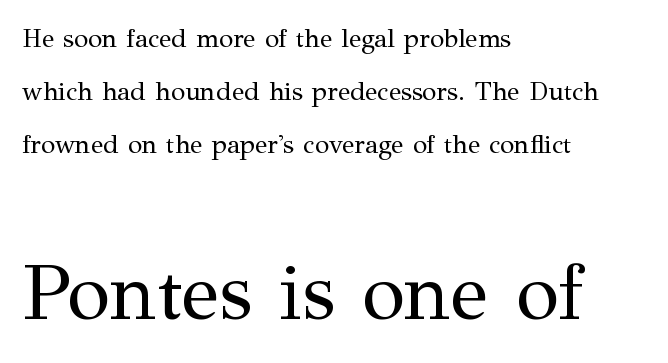
{"serif": "yes", "italic": "no", "bold": "no", "weight": "regular", "width": "normal", "stroke_contrast": "medium", "x_height": "medium", "monospaced": "no", "underline": "no", "align": "left", "line_spacing": "loose", "line_spacing_ratio": 2.03, "letter_spacing": "normal", "letter_spacing_em": 0.0, "larger_block": "second", "size_ratio": 3.04, "glyph_px": 79}
